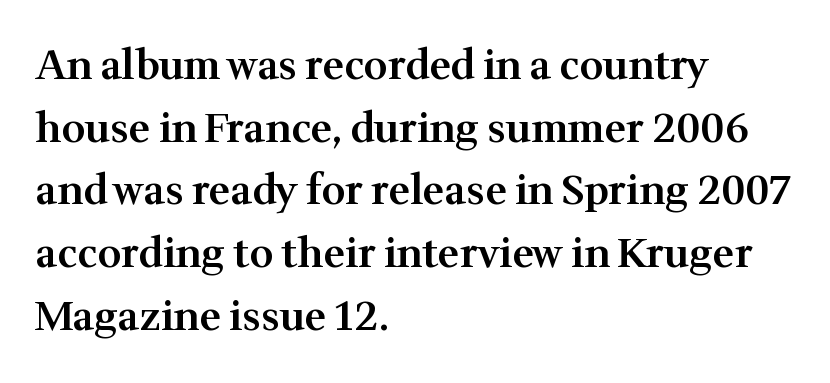
The image shows 41 px semibold serif type, upright; set left-aligned, normal line spacing (1.53x), normal letter spacing, not underlined; medium stroke contrast and a medium x-height.
